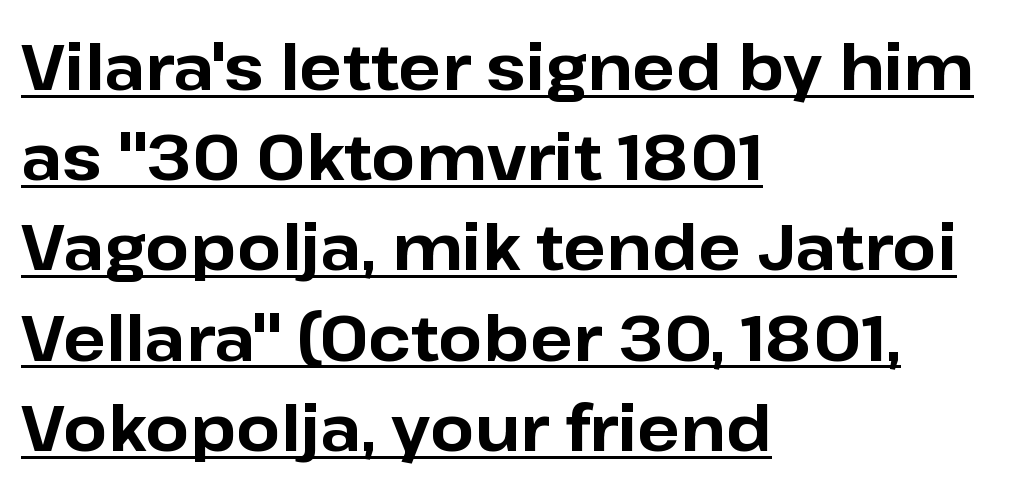
Q: Is the text bold? A: Yes.
Q: Is the text italic (slanted)? A: No, it is upright.
Q: Is the typeface a serif or a sans-serif typeface? A: Sans-serif.
Q: Is the text underlined? A: Yes.
Q: How is the paragraph aligned? A: Left-aligned.
Q: Is the spacing between letters normal or unusually wide? A: Normal.
Q: Is the spacing between lines tight, normal or loose? A: Normal.
Q: Width (condensed, normal, or wide)? A: Normal.
Q: Stroke contrast? A: Low.
Q: x-height? A: Medium.
Q: Monospaced? A: No.
